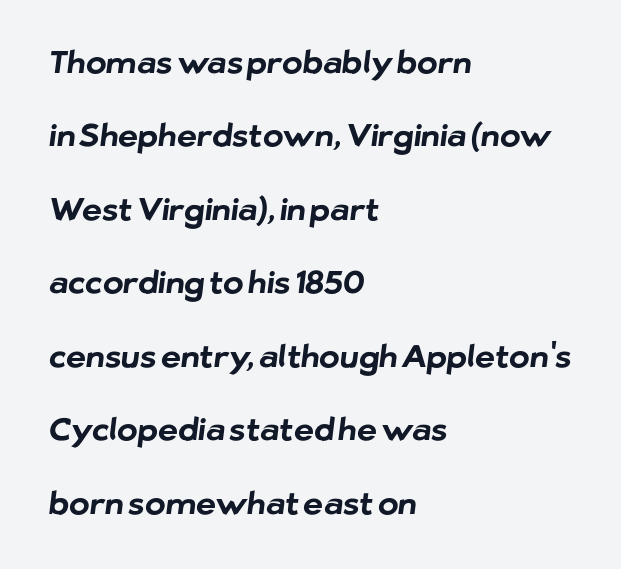
Q: Is the text bold? A: Yes.
Q: Is the typeface a serif or a sans-serif typeface? A: Sans-serif.
Q: Is the text underlined? A: No.
Q: How is the paragraph aligned? A: Left-aligned.
Q: Is the spacing between letters normal or unusually wide? A: Normal.
Q: Is the spacing between lines tight, normal or loose? A: Loose.
Q: Width (condensed, normal, or wide)? A: Normal.
Q: Stroke contrast? A: Low.
Q: x-height? A: Medium.
Q: Monospaced? A: No.
